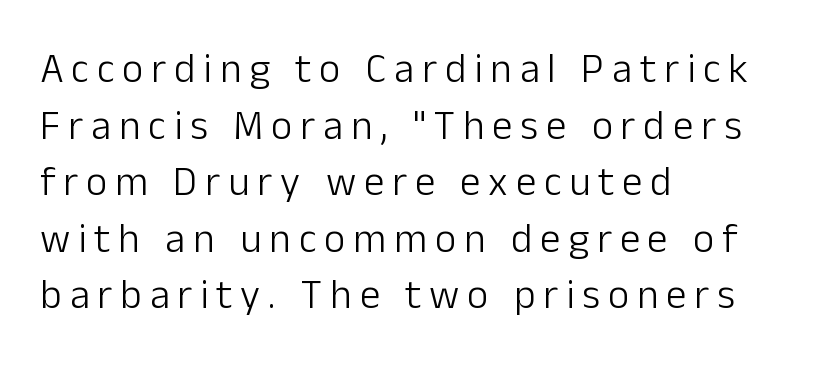
{"serif": "no", "italic": "no", "bold": "no", "weight": "light", "width": "normal", "stroke_contrast": "low", "x_height": "medium", "monospaced": "no", "underline": "no", "align": "left", "line_spacing": "normal", "line_spacing_ratio": 1.38, "glyph_px": 41}
